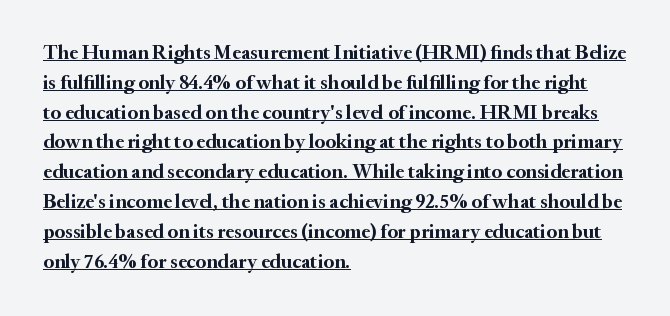
Q: Is the text bold? A: Yes.
Q: Is the text italic (slanted)? A: No, it is upright.
Q: Is the text underlined? A: Yes.
Q: How is the paragraph aligned? A: Left-aligned.
Q: Is the spacing between letters normal or unusually wide? A: Normal.
Q: Is the spacing between lines tight, normal or loose? A: Normal.
